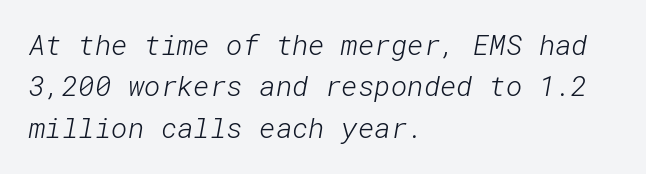
The image shows 28 px light sans-serif type; set left-aligned, normal line spacing (1.48x), normal letter spacing, not underlined; low stroke contrast and a medium x-height.
